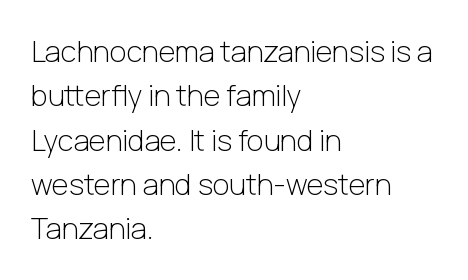
Q: Is the text bold? A: No.
Q: Is the text italic (slanted)? A: No, it is upright.
Q: Is the typeface a serif or a sans-serif typeface? A: Sans-serif.
Q: Is the text underlined? A: No.
Q: How is the paragraph aligned? A: Left-aligned.
Q: Is the spacing between letters normal or unusually wide? A: Normal.
Q: Is the spacing between lines tight, normal or loose? A: Normal.
Q: Width (condensed, normal, or wide)? A: Normal.
Q: Stroke contrast? A: Low.
Q: x-height? A: Medium.
Q: Monospaced? A: No.
